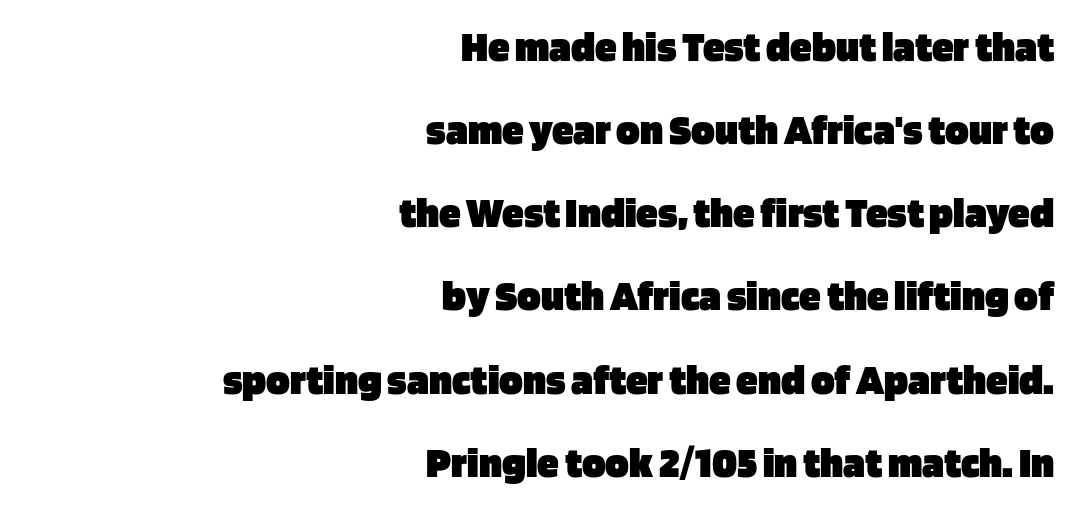
Here the designer chose a conventional face with non-uniform glyph widths. The specimen reads as upright at a glance. One-word summary of the alignment: right. The string is rendered with underlining switched off. Typographically, this falls in the sans-serif category. Strong, thick strokes mark this as bold type.
